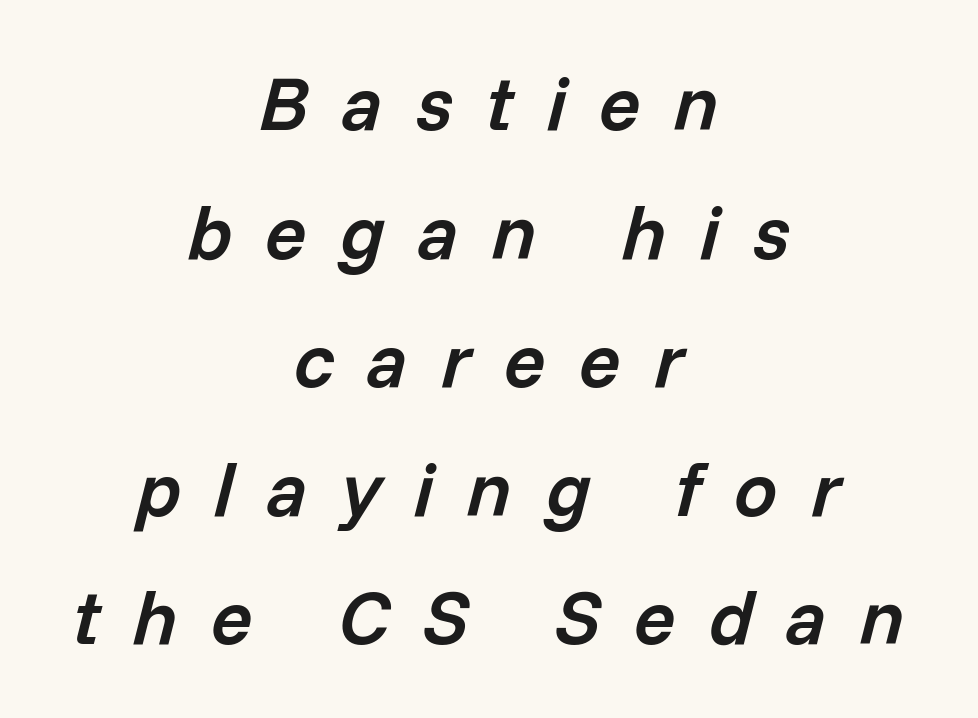
Q: Is the text bold? A: Semi-bold.
Q: Is the text italic (slanted)? A: Yes, it leans right by about 14 degrees.
Q: Is the text underlined? A: No.
Q: How is the paragraph aligned? A: Centered.
Q: Is the spacing between letters normal or unusually wide? A: Unusually wide.
Q: Is the spacing between lines tight, normal or loose? A: Normal.
Q: Width (condensed, normal, or wide)? A: Normal.
Q: Stroke contrast? A: Low.
Q: x-height? A: Medium.
Q: Monospaced? A: No.
